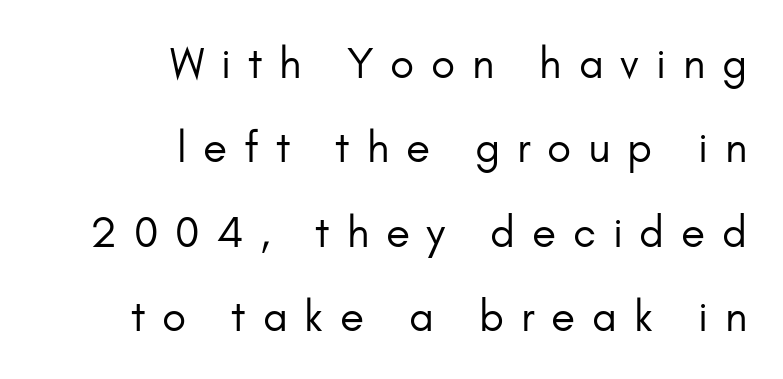
Q: Is the text bold? A: No.
Q: Is the text italic (slanted)? A: No, it is upright.
Q: Is the typeface a serif or a sans-serif typeface? A: Sans-serif.
Q: Is the text underlined? A: No.
Q: How is the paragraph aligned? A: Right-aligned.
Q: Is the spacing between letters normal or unusually wide? A: Unusually wide.
Q: Is the spacing between lines tight, normal or loose? A: Loose.
Q: Width (condensed, normal, or wide)? A: Normal.
Q: Stroke contrast? A: Low.
Q: x-height? A: Small.
Q: Monospaced? A: No.
